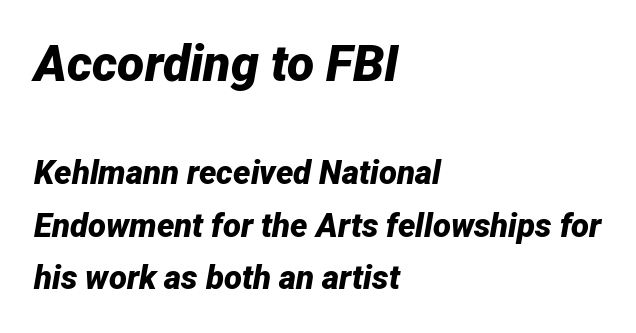
The image shows 50 px bold type, italic (leaning right); set left-aligned, normal line spacing (1.59x), normal letter spacing, not underlined; the first (top) block is 1.52x larger; low stroke contrast and a medium x-height.
